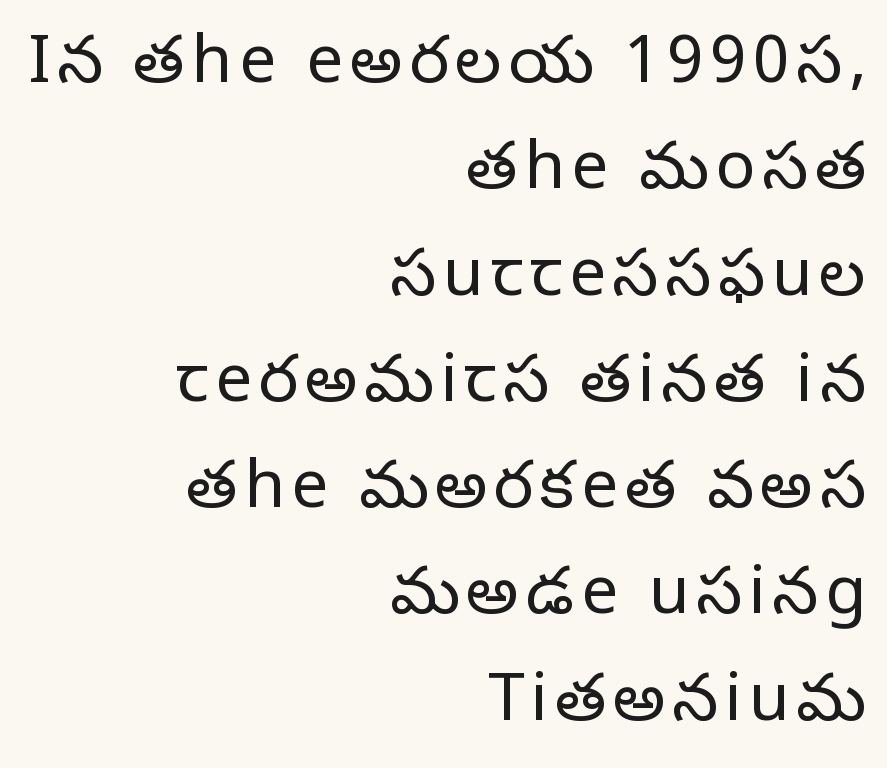
Q: Is the text bold? A: No.
Q: Is the text italic (slanted)? A: No, it is upright.
Q: Is the typeface a serif or a sans-serif typeface? A: Serif.
Q: Is the text underlined? A: No.
Q: How is the paragraph aligned? A: Right-aligned.
Q: Is the spacing between lines tight, normal or loose? A: Normal.
Q: Width (condensed, normal, or wide)? A: Normal.
Q: Stroke contrast? A: Low.
Q: x-height? A: Large.
Q: Monospaced? A: No.
